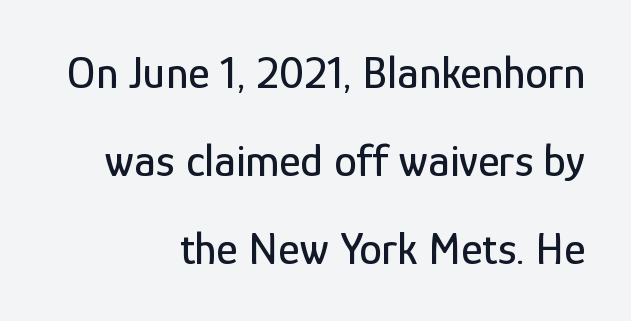
The image shows 46 px condensed sans-serif type, upright; set right-aligned, loose line spacing (1.91x), normal letter spacing, not underlined; low stroke contrast and a medium x-height.
